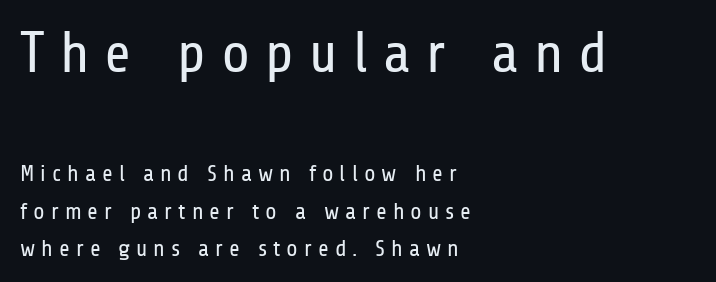
Between one letter and the next there's a generous, obvious gap. Is there any slant? The stems are plumb. This sample keeps an unexceptional amount of space between lines. The characters are drawn with everyday or finer stroke widths.
